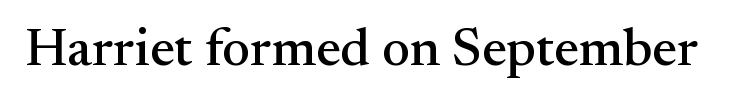
The image shows 54 px serif type, upright; set normal letter spacing, not underlined; medium stroke contrast and a small x-height.
